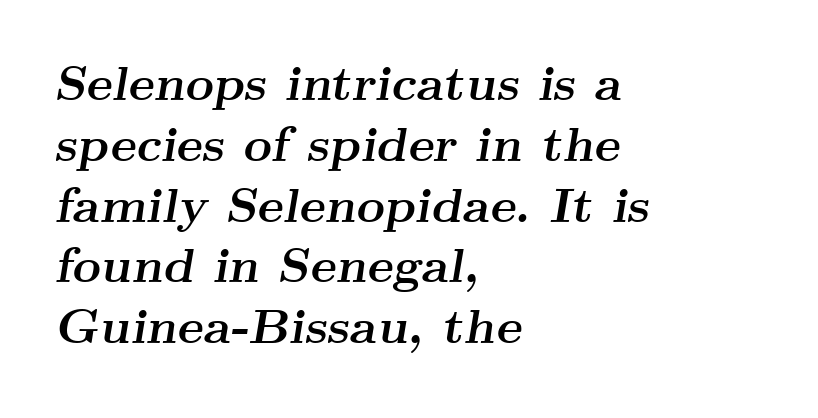
{"serif": "yes", "italic": "yes", "lean": "right", "slant_degrees": 9, "bold": "yes", "weight": "semibold", "width": "wide", "stroke_contrast": "medium", "x_height": "small", "monospaced": "no", "underline": "no", "align": "left", "line_spacing_ratio": 1.24, "letter_spacing": "normal", "letter_spacing_em": 0.0, "glyph_px": 49}
